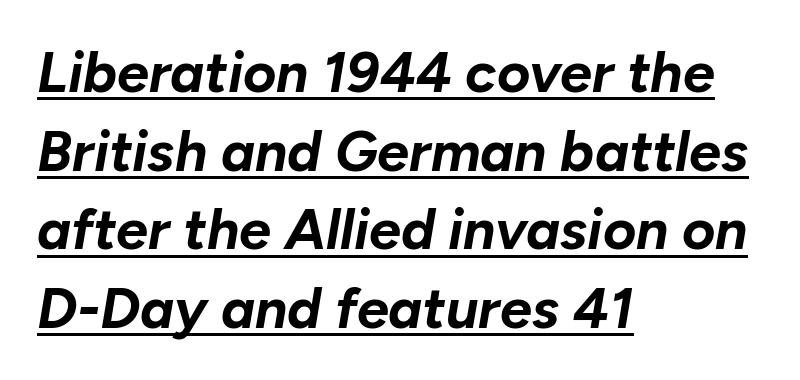
The image shows 57 px bold type, italic (leaning right); set left-aligned, normal line spacing (1.38x), normal letter spacing, underlined; low stroke contrast and a medium x-height.
